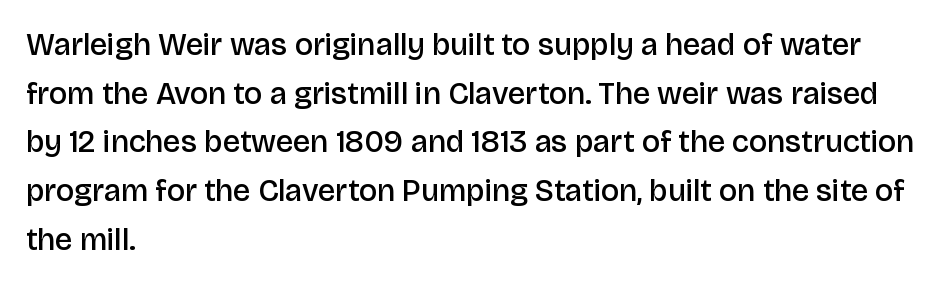
Q: Is the text bold? A: Semi-bold.
Q: Is the text italic (slanted)? A: No, it is upright.
Q: Is the typeface a serif or a sans-serif typeface? A: Sans-serif.
Q: Is the text underlined? A: No.
Q: How is the paragraph aligned? A: Left-aligned.
Q: Is the spacing between letters normal or unusually wide? A: Normal.
Q: Is the spacing between lines tight, normal or loose? A: Normal.
Q: Width (condensed, normal, or wide)? A: Normal.
Q: Stroke contrast? A: Low.
Q: x-height? A: Large.
Q: Monospaced? A: No.
